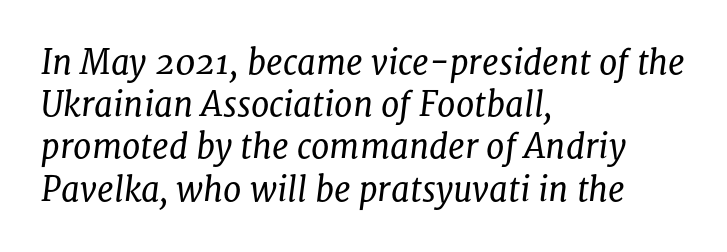
The image shows 33 px regular-weight serif type, italic (leaning right); set left-aligned, normal line spacing (1.28x), normal letter spacing, not underlined; low stroke contrast and a medium x-height.
